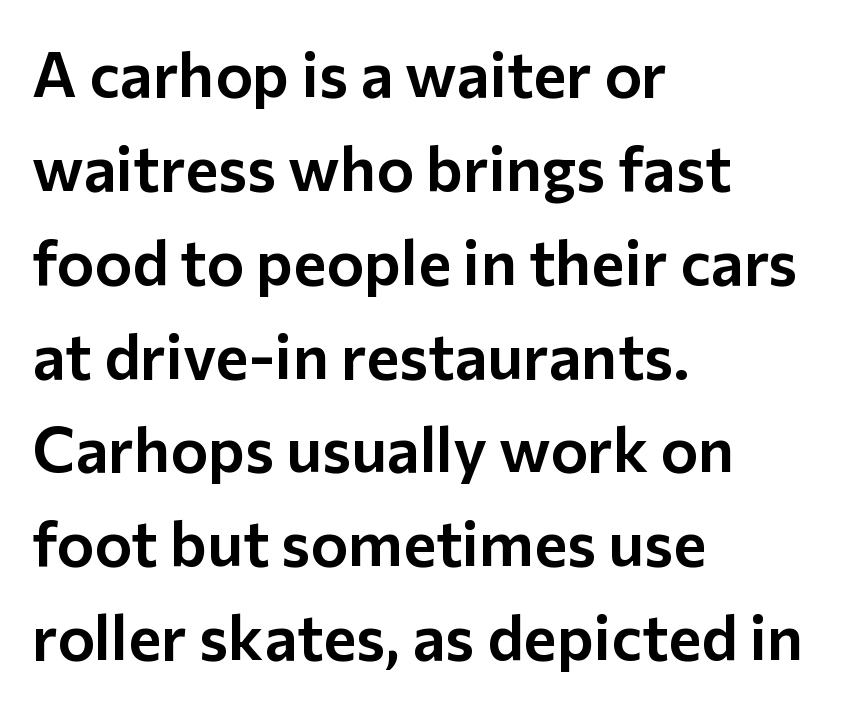
The image shows 63 px sans-serif type, upright; set left-aligned, normal line spacing (1.49x), normal letter spacing, not underlined; low stroke contrast and a medium x-height.
